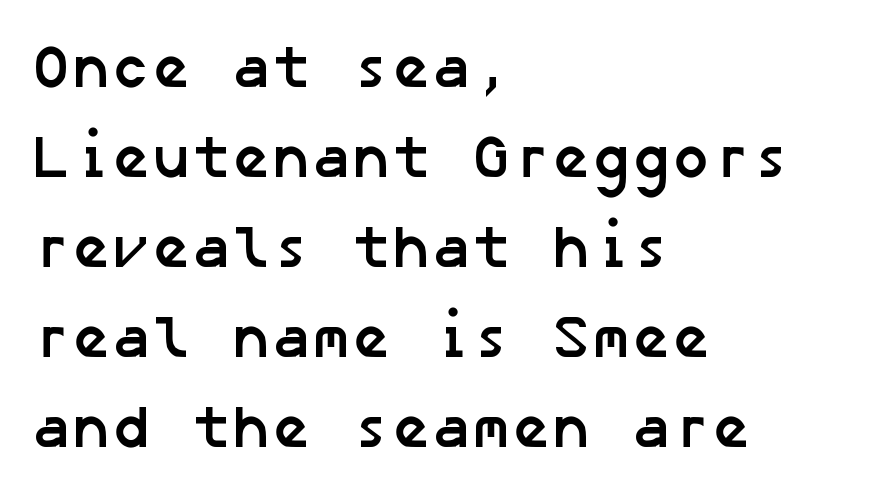
{"serif": "no", "bold": "yes", "weight": "semibold", "width": "normal", "stroke_contrast": "low", "x_height": "medium", "underline": "no", "align": "left", "line_spacing": "normal", "line_spacing_ratio": 1.5, "letter_spacing": "normal", "letter_spacing_em": 0.0, "glyph_px": 60}
